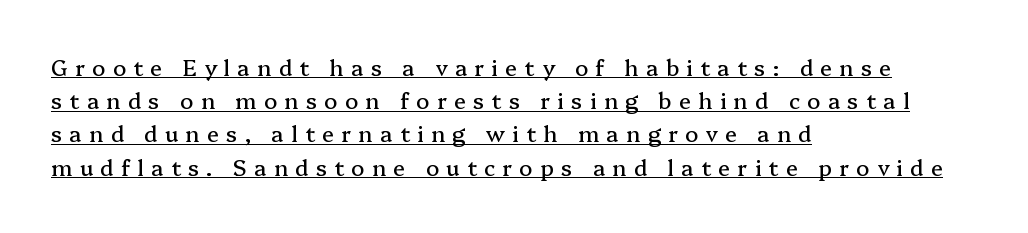
{"italic": "no", "underline": "yes", "align": "left", "line_spacing": "normal", "line_spacing_ratio": 1.51, "letter_spacing": "wide", "letter_spacing_em": 0.33, "glyph_px": 22}
